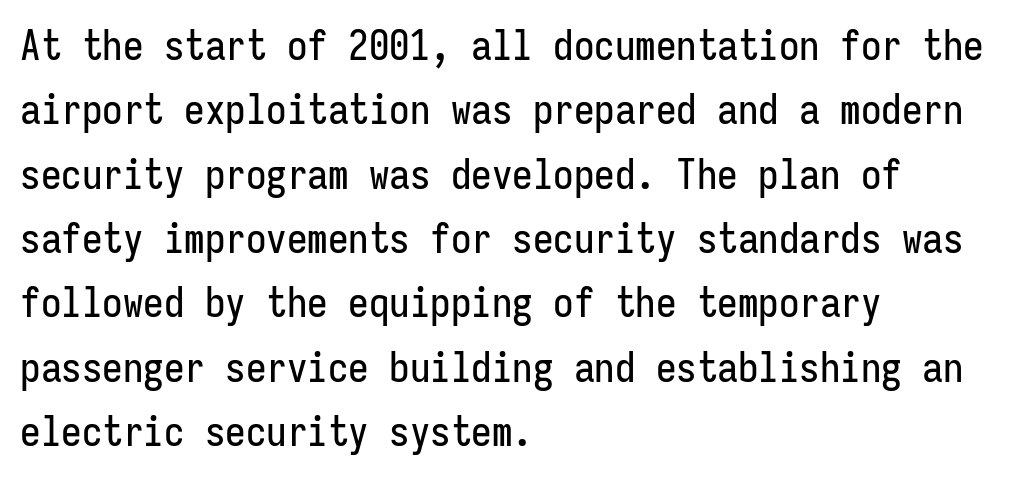
{"serif": "no", "italic": "no", "width": "condensed", "stroke_contrast": "low", "x_height": "medium", "monospaced": "yes", "underline": "no", "align": "left", "line_spacing": "normal", "line_spacing_ratio": 1.57, "letter_spacing": "normal", "letter_spacing_em": 0.0, "glyph_px": 41}
